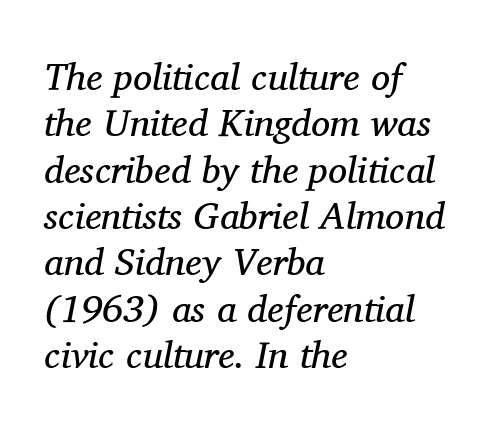
The image shows 38 px regular-weight serif type, italic (leaning right); set left-aligned, line spacing 1.22x, normal letter spacing, not underlined; medium stroke contrast and a medium x-height.
